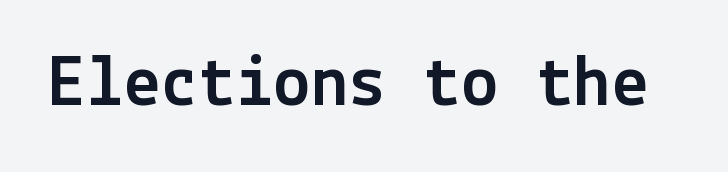
{"serif": "no", "italic": "no", "width": "normal", "x_height": "medium", "underline": "no", "letter_spacing": "normal", "letter_spacing_em": 0.0, "glyph_px": 75}
